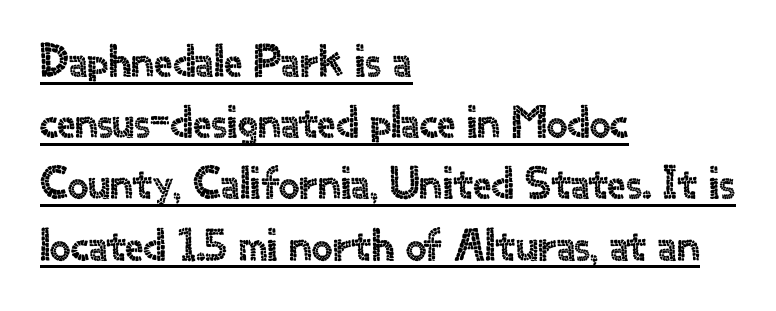
{"serif": "no", "italic": "no", "width": "normal", "x_height": "small", "monospaced": "no", "underline": "yes", "align": "left", "line_spacing": "normal", "line_spacing_ratio": 1.33, "letter_spacing": "normal", "letter_spacing_em": 0.0, "glyph_px": 46}
